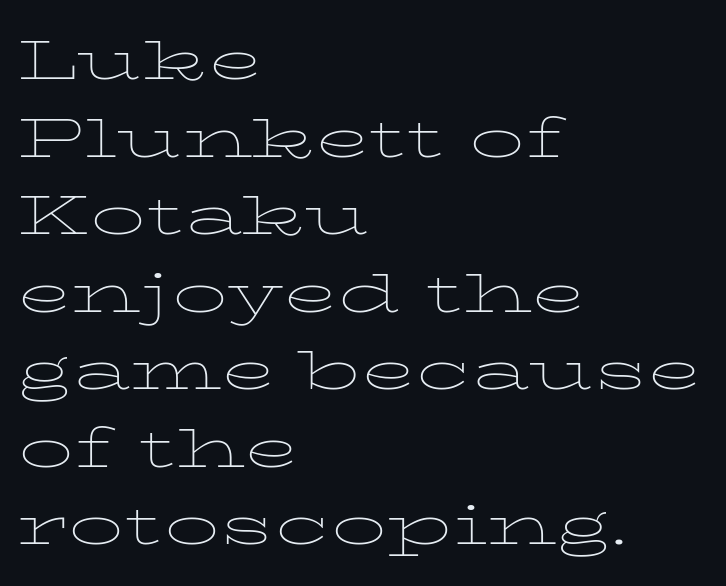
The lettering holds an erect, upright posture throughout. You can tell from the footed stems that serif type was used. Typeset ragged right — the left edge is the straight one. These lines are rendered in a variable-pitch font. Stroke mass is kept to a normal reading level or below.
